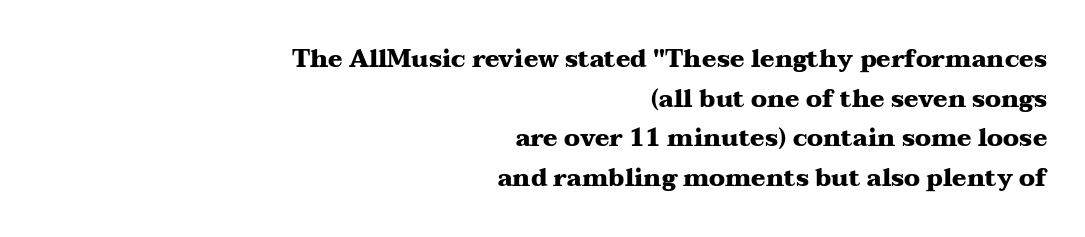
Normally led — the rows are evenly, conventionally spaced. Letter spacing: default. Italic? Not at all — the glyphs are vertical. Horizontally, the lines are justified to the trailing edge only. Words float on clear page, feet unadorned. These words are printed bold, with thick strokes throughout.
